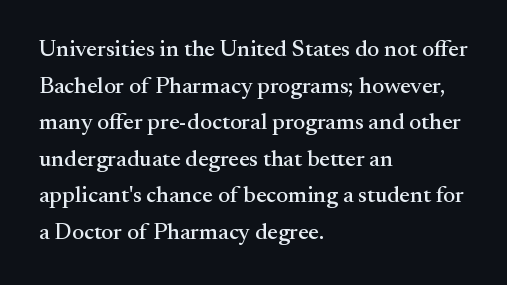
The image shows 23 px text type, upright; set left-aligned, normal line spacing (1.59x), normal letter spacing, not underlined.
